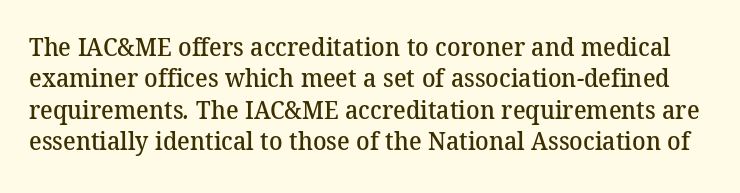
In terms of leading, this rendering sits right in the middle. Tracking here is standard; glyphs follow each other at the usual distance. Glance below the letters and you will spot only blank space. A bit beefed up — I'd call it semibold rather than bold.
